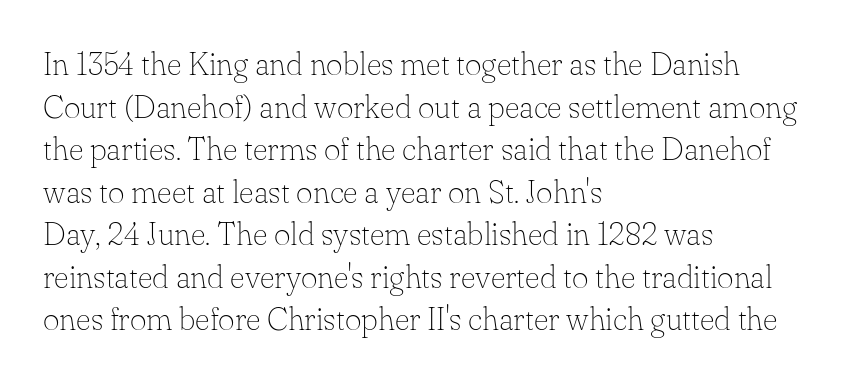
Q: Is the text bold? A: No.
Q: Is the text italic (slanted)? A: No, it is upright.
Q: Is the typeface a serif or a sans-serif typeface? A: Serif.
Q: Is the text underlined? A: No.
Q: How is the paragraph aligned? A: Left-aligned.
Q: Is the spacing between letters normal or unusually wide? A: Normal.
Q: Is the spacing between lines tight, normal or loose? A: Normal.
Q: Width (condensed, normal, or wide)? A: Normal.
Q: Stroke contrast? A: Low.
Q: x-height? A: Small.
Q: Monospaced? A: No.
